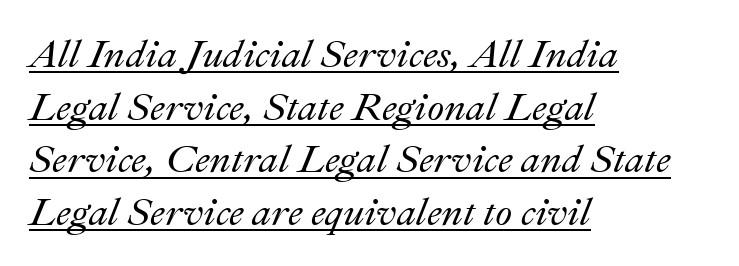
The image shows 39 px text type, italic (leaning right); set left-aligned, normal line spacing (1.35x), normal letter spacing, underlined; medium stroke contrast and a small x-height.
